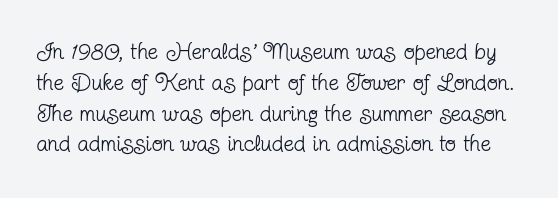
Compared with a typical body face, this is equally light or lighter still. Rule under the text: the space is simply empty. Characters follow at the spacing the type designer built in. Each new line begins a customary step beneath the previous one. Posture: vertical.
